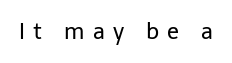
Only glyphs here, with clear space below each row. No extra ink here — the face is not bold. Letter spacing: wide. The typography opts for an upright posture over an oblique one.
